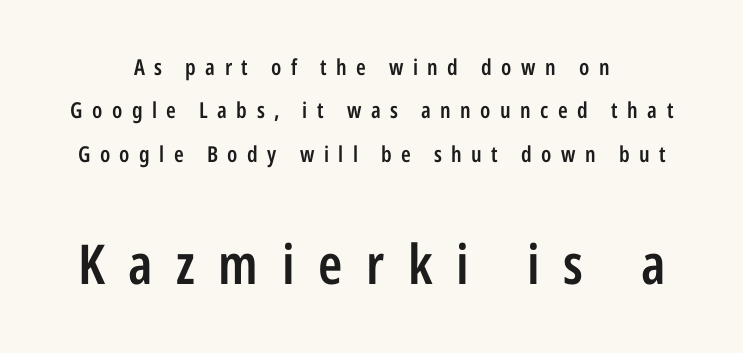
{"serif": "no", "italic": "no", "bold": "semi", "weight": "semibold", "width": "condensed", "stroke_contrast": "low", "x_height": "medium", "monospaced": "no", "underline": "no", "line_spacing": "loose", "line_spacing_ratio": 1.97, "letter_spacing": "wide", "letter_spacing_em": 0.43, "larger_block": "second", "size_ratio": 2.5, "glyph_px": 55}
